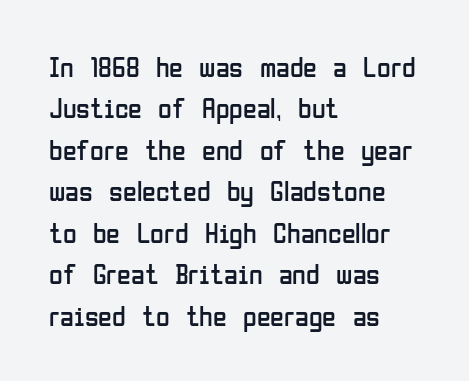
The image shows 28 px regular-weight, condensed sans-serif type, upright; set left-aligned, normal line spacing (1.48x), normal letter spacing, not underlined; low stroke contrast and a medium x-height.
